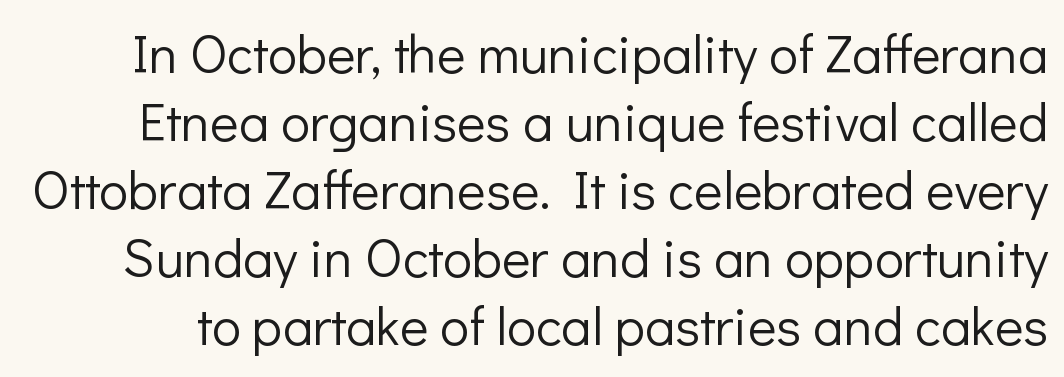
Q: Is the text bold? A: No.
Q: Is the text italic (slanted)? A: No, it is upright.
Q: Is the typeface a serif or a sans-serif typeface? A: Sans-serif.
Q: Is the text underlined? A: No.
Q: Is the spacing between letters normal or unusually wide? A: Normal.
Q: Is the spacing between lines tight, normal or loose? A: Normal.
Q: Width (condensed, normal, or wide)? A: Normal.
Q: Stroke contrast? A: Low.
Q: x-height? A: Medium.
Q: Monospaced? A: No.
